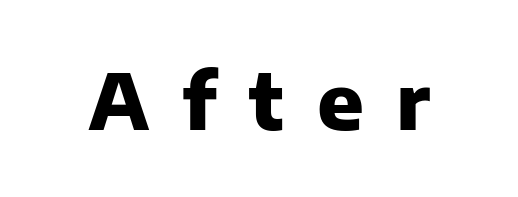
{"serif": "no", "italic": "no", "bold": "yes", "weight": "heavy", "width": "normal", "stroke_contrast": "low", "x_height": "medium", "monospaced": "no", "underline": "no", "letter_spacing": "wide", "letter_spacing_em": 0.42, "glyph_px": 77}
